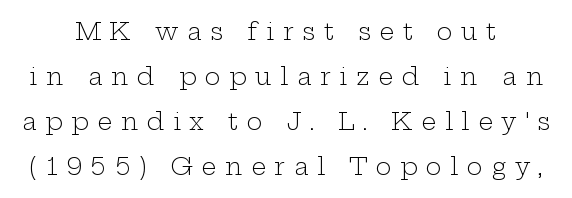
Q: Is the text bold? A: No.
Q: Is the text italic (slanted)? A: No, it is upright.
Q: Is the text underlined? A: No.
Q: Is the spacing between letters normal or unusually wide? A: Unusually wide.
